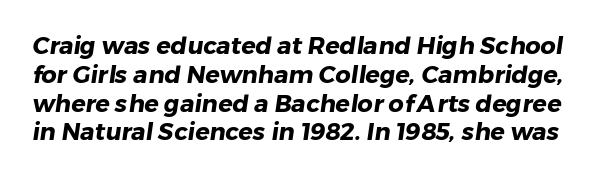
{"bold": "yes", "underline": "no", "line_spacing_ratio": 1.2, "letter_spacing": "normal", "letter_spacing_em": 0.0, "glyph_px": 24}
